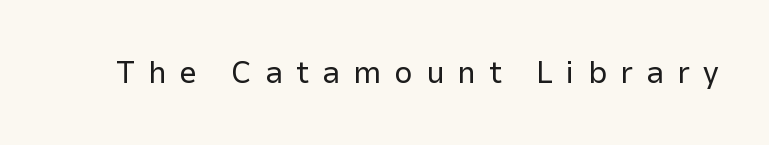
Every character sits straight up, as roman type does. This is not heavy type; no bold has been used. The rendering uses natural spacing where letterforms have individual widths. These lines have a slow, spaced-out rhythm from letter to letter.
